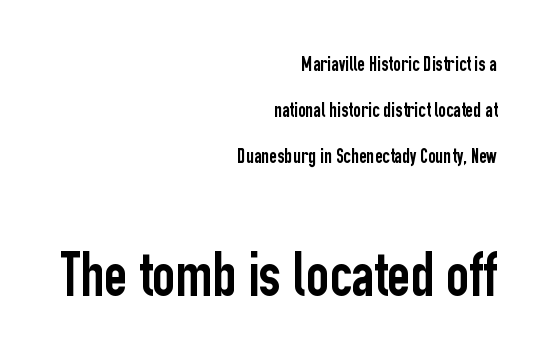
{"serif": "no", "italic": "no", "width": "condensed", "stroke_contrast": "low", "x_height": "medium", "monospaced": "no", "underline": "no", "align": "right", "line_spacing": "loose", "line_spacing_ratio": 2.2, "letter_spacing": "normal", "letter_spacing_em": 0.0, "larger_block": "second", "size_ratio": 3.0, "glyph_px": 63}
